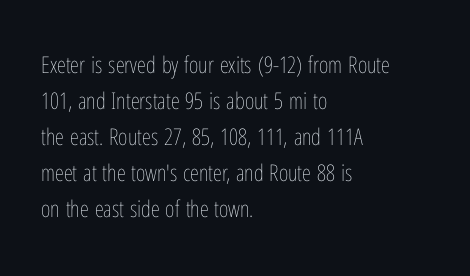
The image shows 23 px text type, upright; set left-aligned, normal line spacing (1.57x), normal letter spacing, not underlined.
